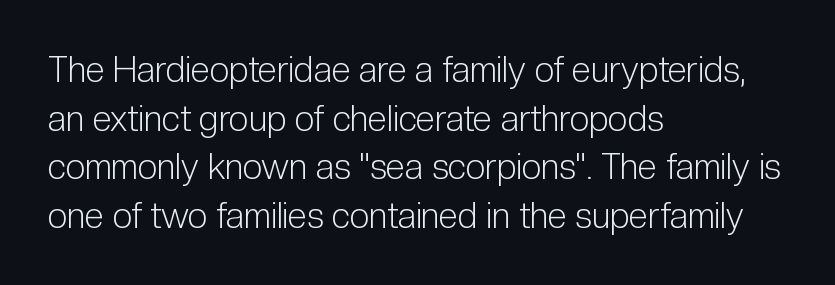
Q: Is the text bold? A: No.
Q: Is the text italic (slanted)? A: No, it is upright.
Q: Is the typeface a serif or a sans-serif typeface? A: Sans-serif.
Q: Is the text underlined? A: No.
Q: How is the paragraph aligned? A: Left-aligned.
Q: Is the spacing between letters normal or unusually wide? A: Normal.
Q: Is the spacing between lines tight, normal or loose? A: Normal.
Q: Width (condensed, normal, or wide)? A: Condensed.
Q: Stroke contrast? A: Low.
Q: x-height? A: Medium.
Q: Monospaced? A: No.
